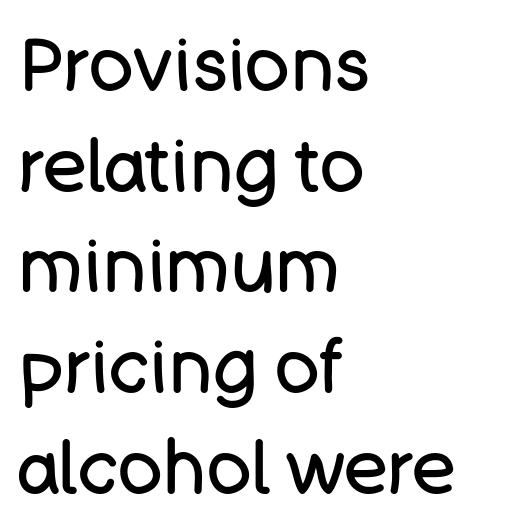
{"serif": "no", "italic": "no", "bold": "no", "weight": "regular", "width": "normal", "stroke_contrast": "low", "x_height": "large", "monospaced": "no", "underline": "no", "align": "left", "line_spacing": "normal", "line_spacing_ratio": 1.36, "letter_spacing": "normal", "letter_spacing_em": 0.0, "glyph_px": 74}
